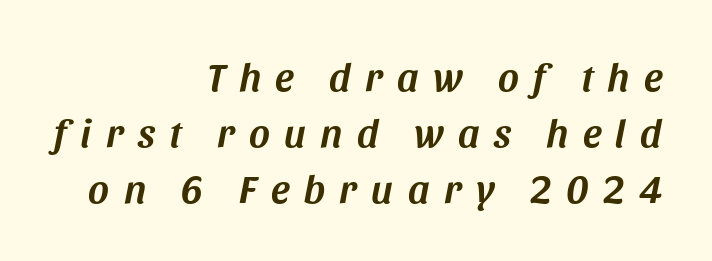
The image shows 40 px text type, italic (leaning right); set right-aligned, normal line spacing (1.4x), unusually wide letter spacing (+0.36 em), not underlined; medium stroke contrast and a large x-height.
